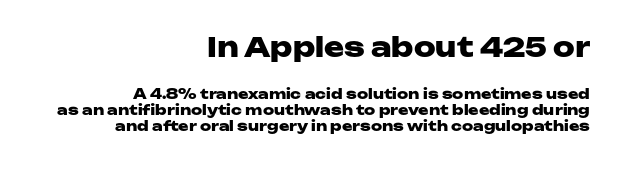
The string is rendered with underlining switched off. The passage is arranged like a letterhead date or caption credit — flush right. Compared with typical body copy, the letter spacing here is the same. Notice how the stems are strictly vertical — no italics here.
